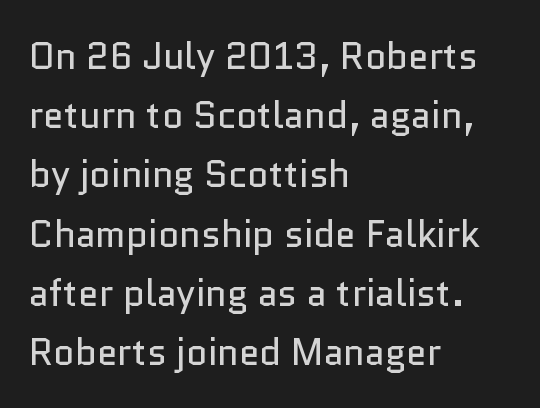
Tracking value appears to be zero — textbook default spacing. Is this a fixed-width face? No — the glyphs have proportional, varying widths. The strokes carry an ordinary text weight at most. Designer's note — italics off, roman on. The rag falls on the right side of this text block. The font family rendered here belongs to the sans-serif group.
